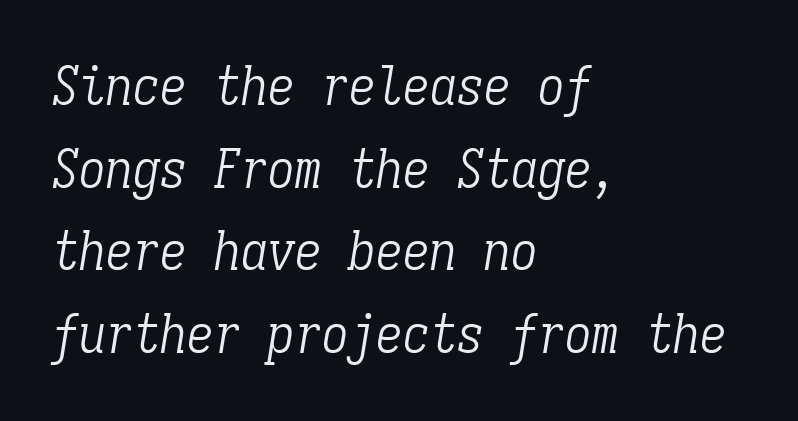
The image shows 54 px light, condensed serif type, italic (leaning right), monospaced; set left-aligned, normal line spacing (1.53x), normal letter spacing, not underlined; low stroke contrast and a medium x-height.
